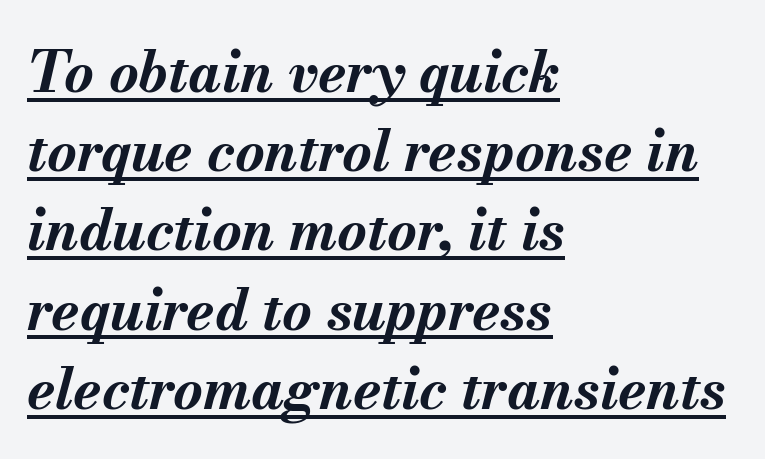
{"italic": "yes", "lean": "right", "slant_degrees": 13, "bold": "yes", "weight": "bold", "width": "normal", "stroke_contrast": "medium", "x_height": "small", "monospaced": "no", "underline": "yes", "align": "left", "line_spacing": "normal", "line_spacing_ratio": 1.39, "letter_spacing": "normal", "letter_spacing_em": 0.0, "glyph_px": 57}
